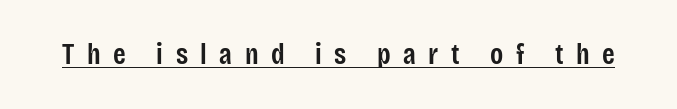
{"serif": "no", "italic": "no", "bold": "semi", "weight": "semibold", "width": "condensed", "stroke_contrast": "low", "x_height": "large", "monospaced": "no", "underline": "yes", "letter_spacing": "wide", "letter_spacing_em": 0.43, "glyph_px": 29}
